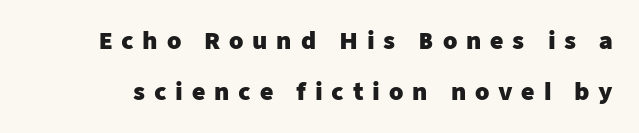
{"italic": "no", "bold": "yes", "underline": "no", "line_spacing": "loose", "line_spacing_ratio": 2.22, "letter_spacing": "wide", "letter_spacing_em": 0.38, "glyph_px": 23}
